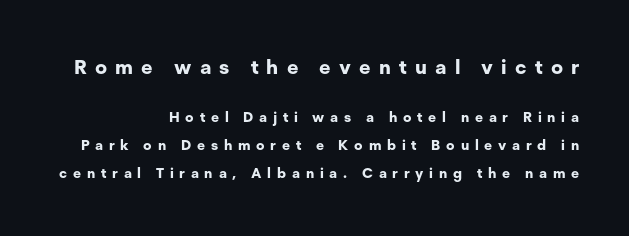
Is the lower block the larger one? No — the upper block carries the bigger type. A typesetter would call this leading open, well beyond the default. You could only call the tracking loose — the letters float apart. The specimen reads as upright at a glance. The gap between lines stays unmarked.
